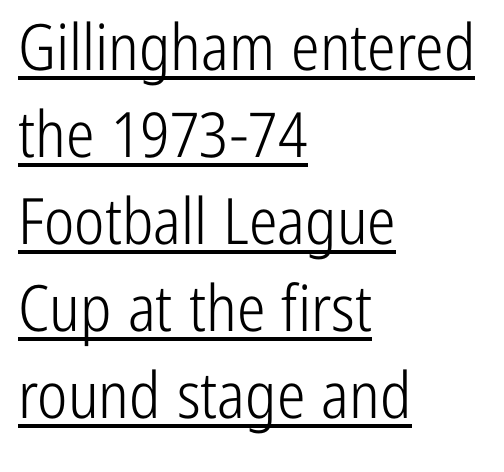
{"serif": "no", "italic": "no", "bold": "no", "weight": "light", "width": "condensed", "stroke_contrast": "low", "x_height": "medium", "monospaced": "no", "underline": "yes", "align": "left", "line_spacing": "normal", "line_spacing_ratio": 1.36, "letter_spacing": "normal", "letter_spacing_em": 0.0, "glyph_px": 64}
